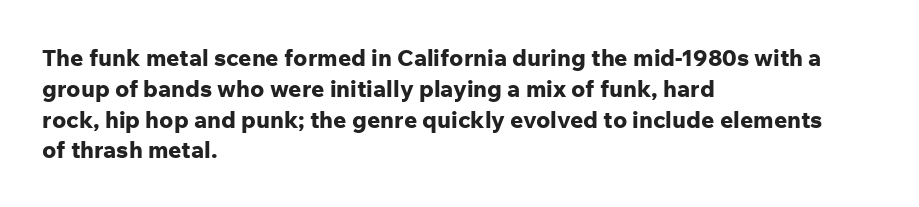
{"italic": "no", "bold": "yes", "underline": "no", "align": "left", "line_spacing": "normal", "line_spacing_ratio": 1.34, "letter_spacing": "normal", "letter_spacing_em": 0.0, "glyph_px": 23}
